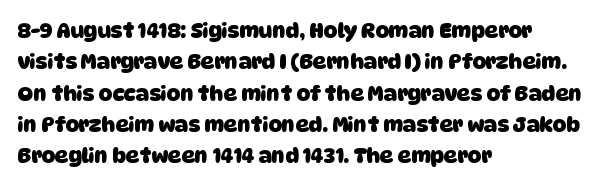
The image shows 21 px bold type; set left-aligned, normal line spacing (1.49x), normal letter spacing, not underlined.
